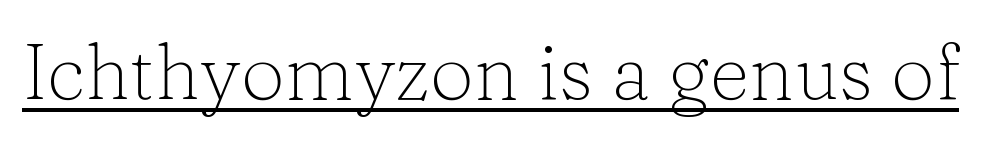
Q: Is the text bold? A: No.
Q: Is the text italic (slanted)? A: No, it is upright.
Q: Is the typeface a serif or a sans-serif typeface? A: Serif.
Q: Is the text underlined? A: Yes.
Q: Is the spacing between letters normal or unusually wide? A: Normal.
Q: Width (condensed, normal, or wide)? A: Normal.
Q: Stroke contrast? A: Low.
Q: x-height? A: Medium.
Q: Monospaced? A: No.
